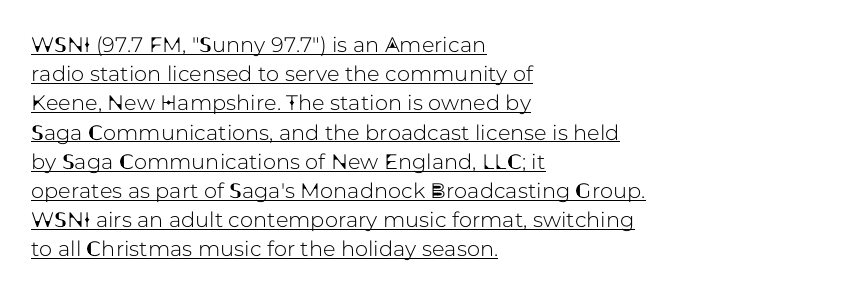
The rendering keeps characters at their native spacing. Descenders here cross a horizontal rule under the line. Is there much room between lines? A standard amount, neither cramped nor airy. Ascenders rise straight up at ninety degrees. Alignment: flush left.
